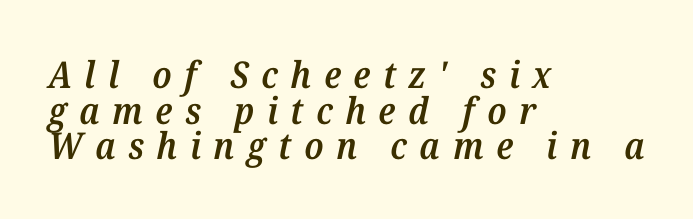
Q: Is the text bold? A: Semi-bold.
Q: Is the text italic (slanted)? A: Yes, it leans right by about 12 degrees.
Q: Is the typeface a serif or a sans-serif typeface? A: Serif.
Q: Is the text underlined? A: No.
Q: How is the paragraph aligned? A: Left-aligned.
Q: Is the spacing between letters normal or unusually wide? A: Unusually wide.
Q: Is the spacing between lines tight, normal or loose? A: Tight.
Q: Width (condensed, normal, or wide)? A: Normal.
Q: Stroke contrast? A: Medium.
Q: x-height? A: Medium.
Q: Monospaced? A: No.
